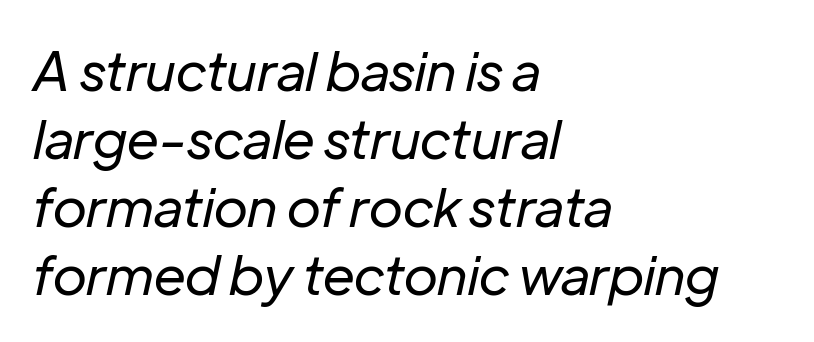
Q: Is the text bold? A: No.
Q: Is the text italic (slanted)? A: Yes, it leans right by about 12 degrees.
Q: Is the text underlined? A: No.
Q: How is the paragraph aligned? A: Left-aligned.
Q: Is the spacing between letters normal or unusually wide? A: Normal.
Q: Is the spacing between lines tight, normal or loose? A: Normal.
Q: Width (condensed, normal, or wide)? A: Normal.
Q: Stroke contrast? A: Low.
Q: x-height? A: Medium.
Q: Monospaced? A: No.
